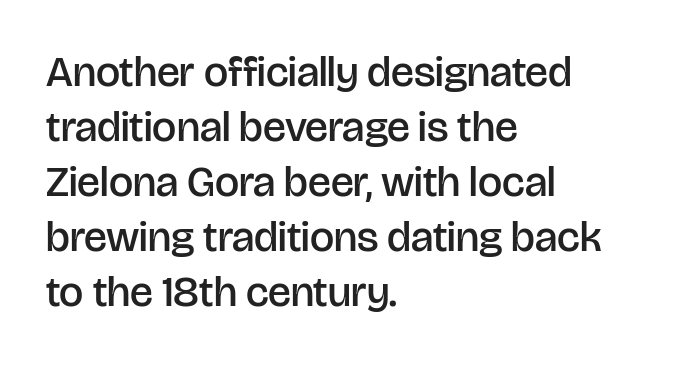
The image shows 43 px semibold sans-serif type, upright; set left-aligned, normal line spacing (1.28x), normal letter spacing, not underlined; low stroke contrast and a large x-height.
